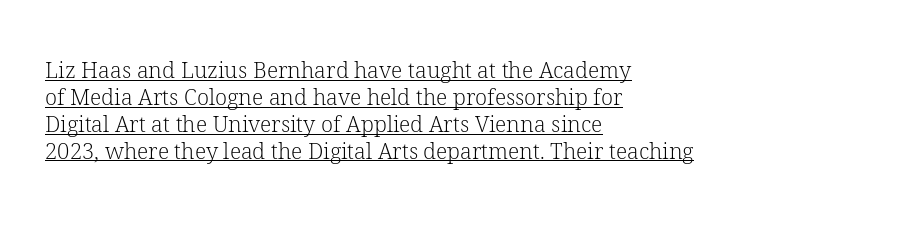
Q: Is the text bold? A: No.
Q: Is the text italic (slanted)? A: No, it is upright.
Q: Is the text underlined? A: Yes.
Q: How is the paragraph aligned? A: Left-aligned.
Q: Is the spacing between letters normal or unusually wide? A: Normal.
